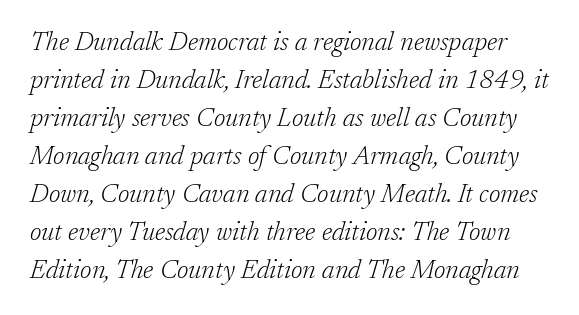
Descenders are the only things crossing below the line. The passage shown leans; its letterforms are oblique. If you measured baseline to baseline, you'd find a middling distance. Bold? No — there's no thickening of the strokes. Caption: standard tracking, unaltered.
